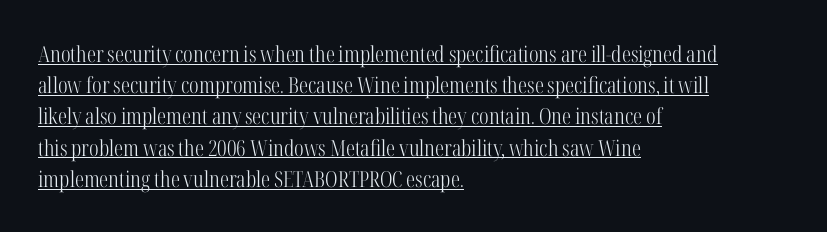
The image shows 22 px text type, upright; set left-aligned, normal line spacing (1.42x), normal letter spacing, underlined.
